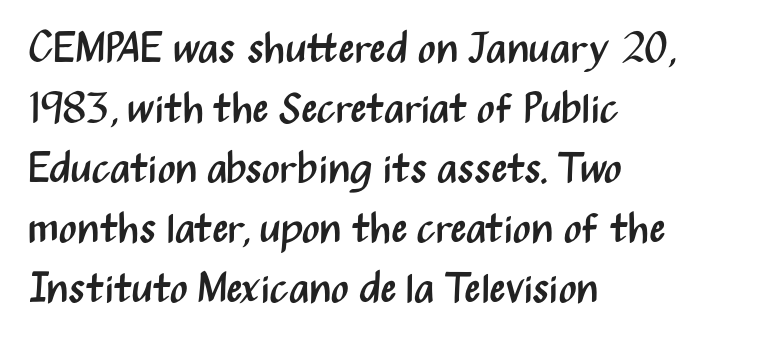
The image shows 42 px regular-weight, condensed sans-serif type, upright; set left-aligned, normal line spacing (1.43x), normal letter spacing, not underlined; medium stroke contrast and a medium x-height.
